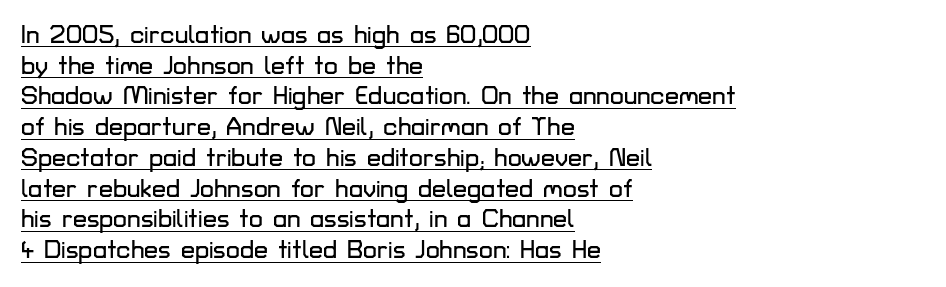
What decoration does the sample have? An underline. Does extra space separate the letters? No, they use regular spacing. The rag falls on the right side of this text block. This is the regular roman posture of the typeface.
